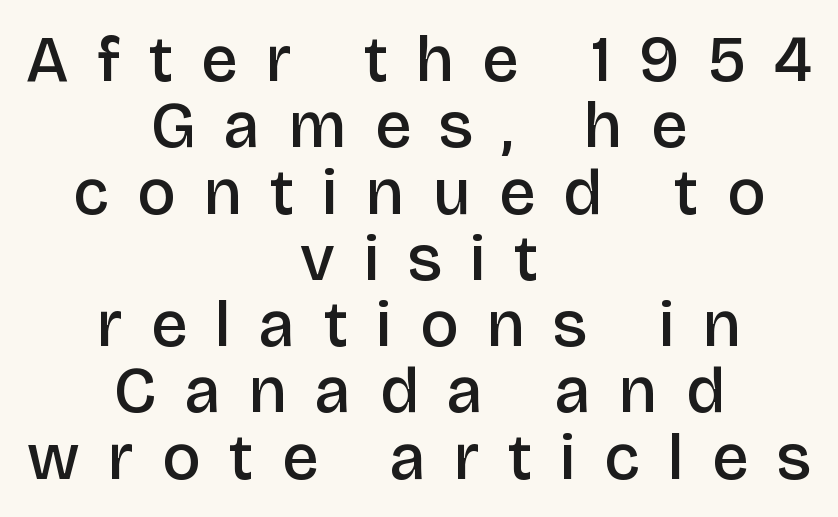
The image shows 65 px semibold sans-serif type, upright; set centered, tight line spacing (1.02x), unusually wide letter spacing (+0.44 em), not underlined; low stroke contrast and a large x-height.
